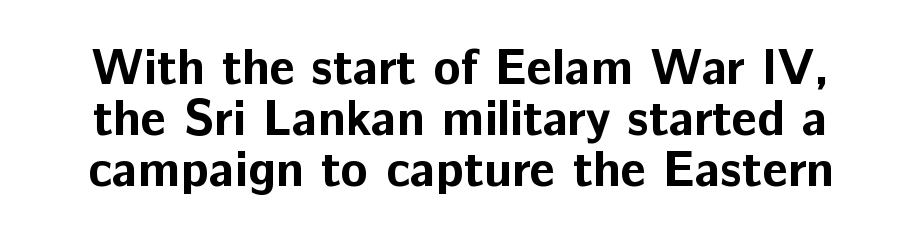
{"serif": "no", "italic": "no", "bold": "yes", "weight": "bold", "width": "normal", "stroke_contrast": "low", "x_height": "medium", "monospaced": "no", "underline": "no", "line_spacing": "tight", "line_spacing_ratio": 1.02, "letter_spacing": "normal", "letter_spacing_em": 0.0, "glyph_px": 50}
